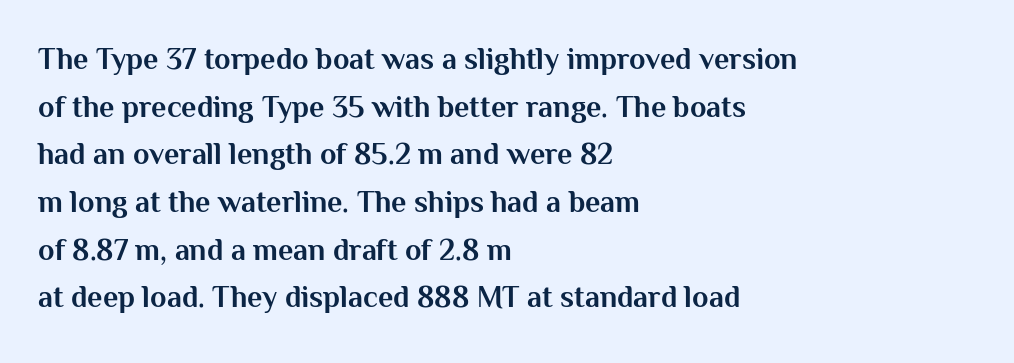
Q: Is the text bold? A: Yes.
Q: Is the text italic (slanted)? A: No, it is upright.
Q: Is the typeface a serif or a sans-serif typeface? A: Sans-serif.
Q: Is the text underlined? A: No.
Q: How is the paragraph aligned? A: Left-aligned.
Q: Is the spacing between letters normal or unusually wide? A: Normal.
Q: Is the spacing between lines tight, normal or loose? A: Normal.
Q: Width (condensed, normal, or wide)? A: Normal.
Q: Stroke contrast? A: Medium.
Q: x-height? A: Medium.
Q: Monospaced? A: No.
